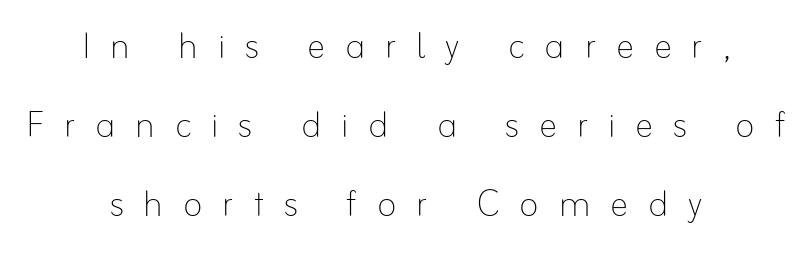
{"italic": "no", "bold": "no", "weight": "thin", "width": "normal", "stroke_contrast": "low", "x_height": "small", "monospaced": "no", "underline": "no", "align": "center", "line_spacing_ratio": 1.72, "letter_spacing": "wide", "letter_spacing_em": 0.43, "glyph_px": 46}
